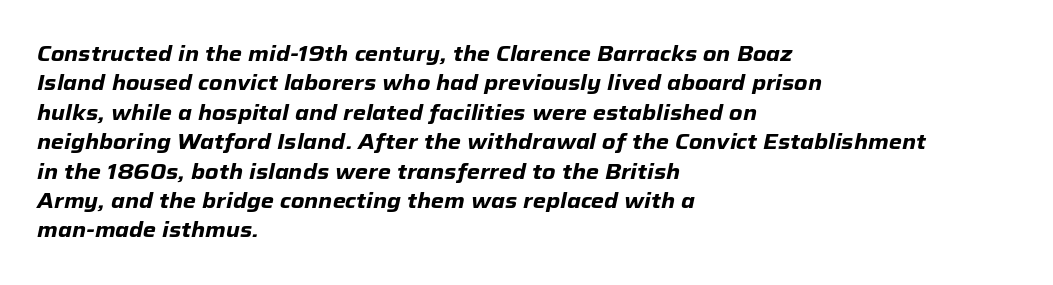
Q: Is the text bold? A: Yes.
Q: Is the text italic (slanted)? A: Yes, it leans right by about 12 degrees.
Q: Is the text underlined? A: No.
Q: How is the paragraph aligned? A: Left-aligned.
Q: Is the spacing between letters normal or unusually wide? A: Normal.
Q: Is the spacing between lines tight, normal or loose? A: Normal.
